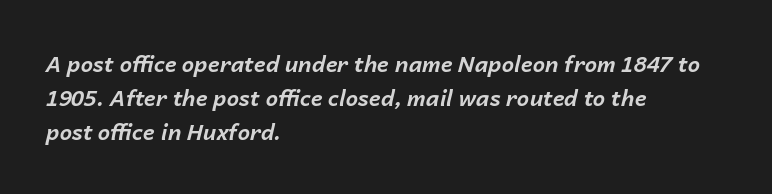
Posture: slanted. Does extra space separate the letters? No, they use regular spacing. How heavy is the stroke? Heavy — this is a bold. The paragraph has a hard left edge and a soft right edge.
